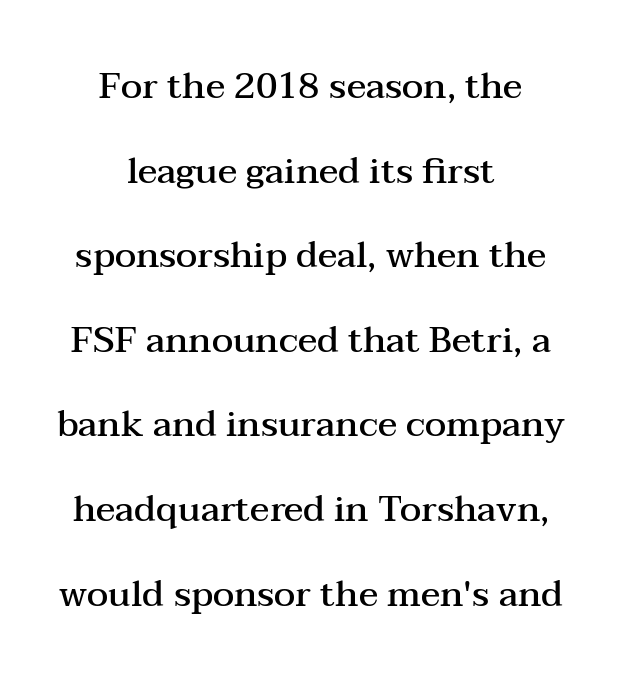
The image shows 36 px semibold, wide serif type, upright; set centered, loose line spacing (2.35x), normal letter spacing, not underlined; medium stroke contrast and a medium x-height.
